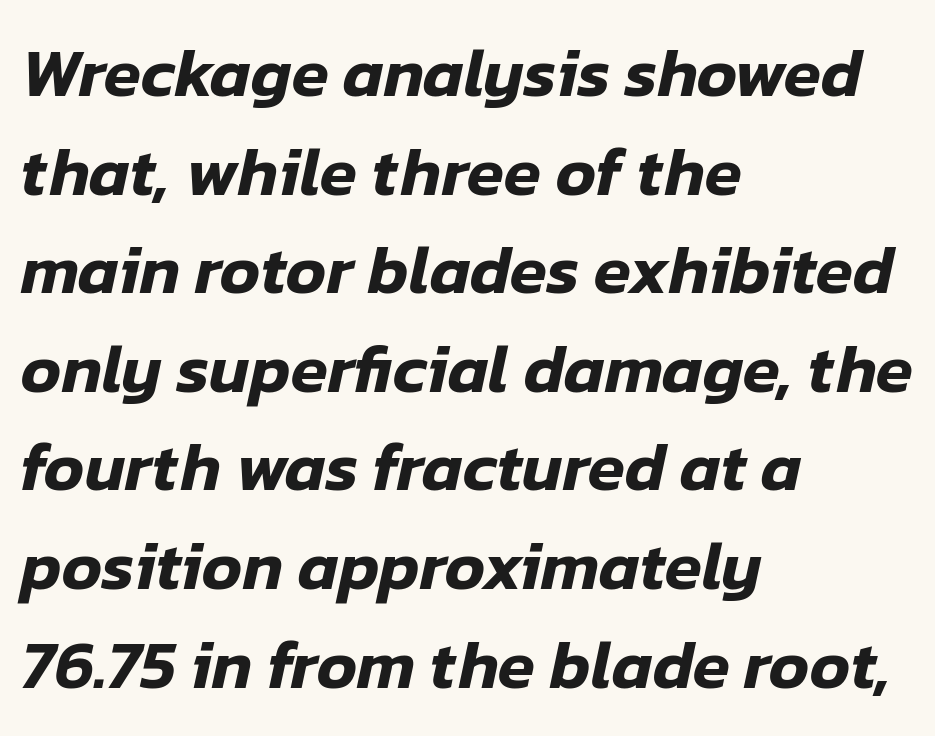
No extra tracking has been applied to these lines. Looking at the ascenders, they clearly lean. These lines are rendered in a variable-pitch font. Each row of text sits above clean, open space. A typesetter would call this leading conventional body-copy spacing. The paragraph has a hard left edge and a soft right edge.
